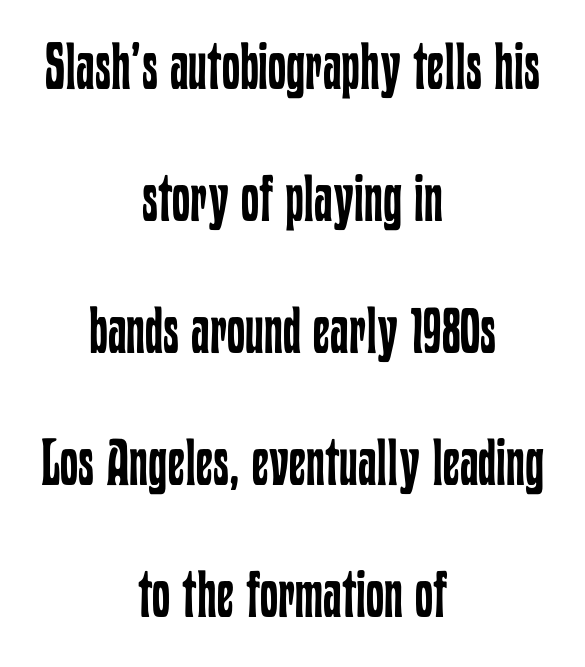
Q: Is the text bold? A: No.
Q: Is the text italic (slanted)? A: No, it is upright.
Q: Is the text underlined? A: No.
Q: How is the paragraph aligned? A: Centered.
Q: Is the spacing between letters normal or unusually wide? A: Normal.
Q: Is the spacing between lines tight, normal or loose? A: Loose.
Q: Width (condensed, normal, or wide)? A: Condensed.
Q: Stroke contrast? A: Low.
Q: x-height? A: Medium.
Q: Monospaced? A: No.
